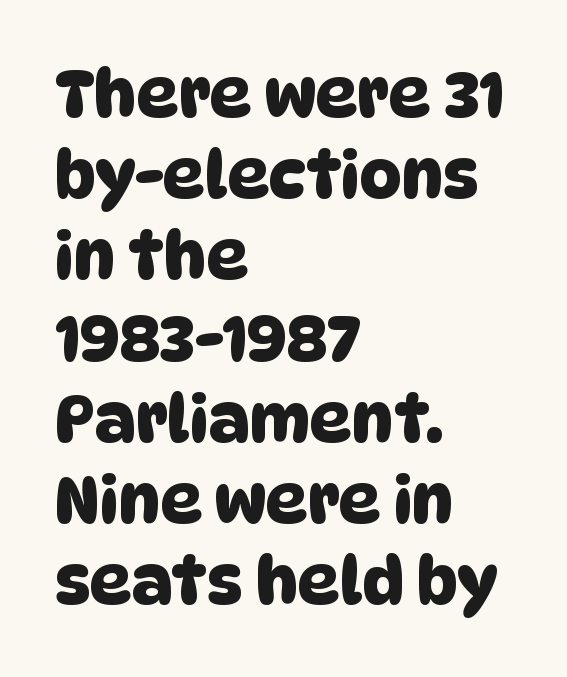
Does the type have serifs? No, each stem ends abruptly. This sample keeps an unexceptional amount of space between lines. Anything drawn beneath the words? Only blank space. Here the designer chose a conventional face with non-uniform glyph widths.
